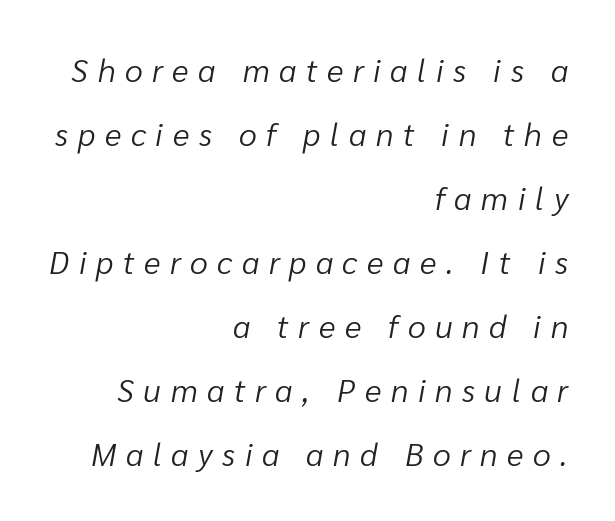
The image shows 32 px light type, italic (leaning right); set right-aligned, loose line spacing (2.0x), unusually wide letter spacing (+0.3 em), not underlined; low stroke contrast and a medium x-height.
